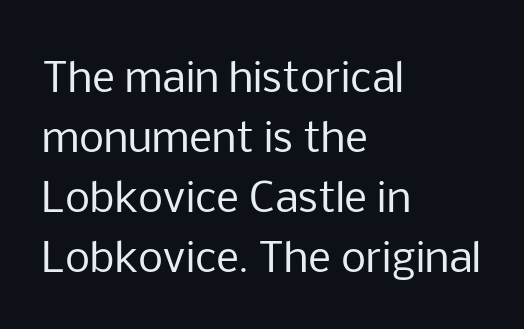
The image shows 40 px regular-weight sans-serif type, upright; set left-aligned, normal line spacing (1.5x), normal letter spacing, not underlined; low stroke contrast and a medium x-height.
